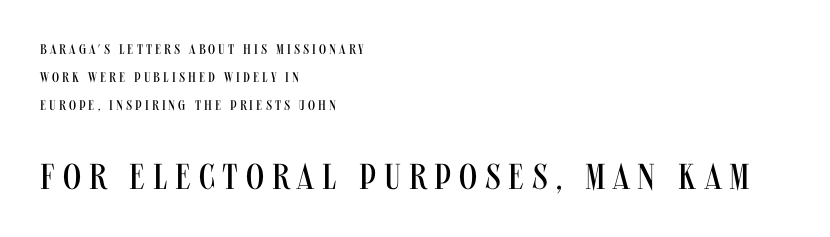
{"serif": "no", "italic": "no", "bold": "no", "weight": "regular", "width": "condensed", "stroke_contrast": "medium", "x_height": "large", "monospaced": "no", "underline": "no", "align": "left", "line_spacing": "loose", "line_spacing_ratio": 2.0, "letter_spacing": "wide", "letter_spacing_em": 0.22, "larger_block": "second", "size_ratio": 2.57, "glyph_px": 36}
